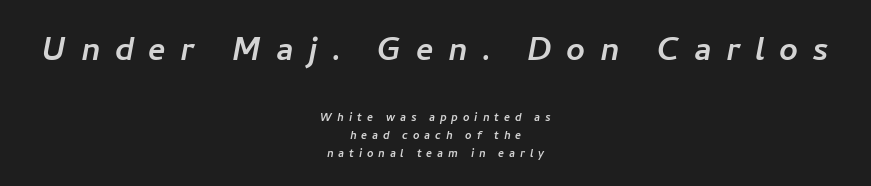
The lines are quadded center. Descenders hang freely into open space. A typesetter would call this proportional, since set widths differ per character. Each new line begins a customary step beneath the previous one.
